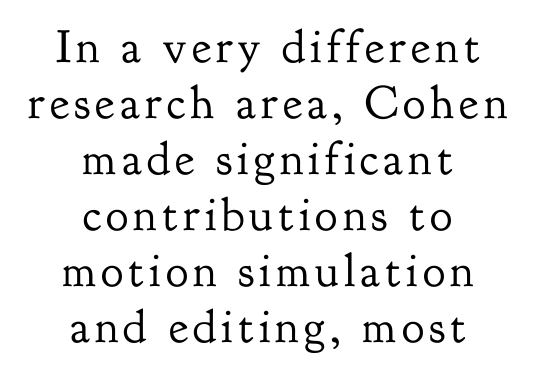
{"serif": "yes", "italic": "no", "bold": "no", "weight": "regular", "width": "normal", "stroke_contrast": "low", "x_height": "small", "monospaced": "no", "underline": "no", "align": "center", "line_spacing_ratio": 1.19, "glyph_px": 47}
